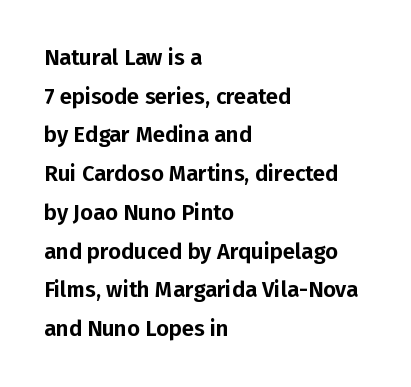
The paragraph has a hard left edge and a soft right edge. The specimen reads as upright at a glance. What stands out about the letter spacing? Nothing — it is the standard amount. No word sits above an underline.
